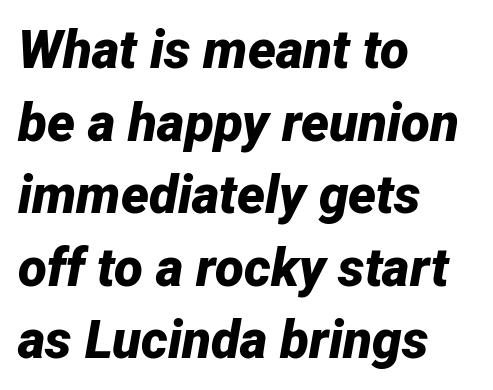
The image shows 53 px bold type, italic (leaning right); set left-aligned, normal line spacing (1.37x), normal letter spacing, not underlined; low stroke contrast and a medium x-height.
